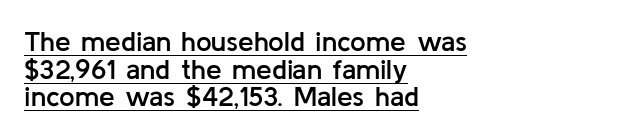
{"serif": "no", "italic": "no", "bold": "semi", "weight": "semibold", "width": "normal", "stroke_contrast": "low", "x_height": "medium", "monospaced": "no", "underline": "yes", "align": "left", "line_spacing": "tight", "line_spacing_ratio": 0.99, "letter_spacing": "normal", "letter_spacing_em": 0.0, "glyph_px": 28}
